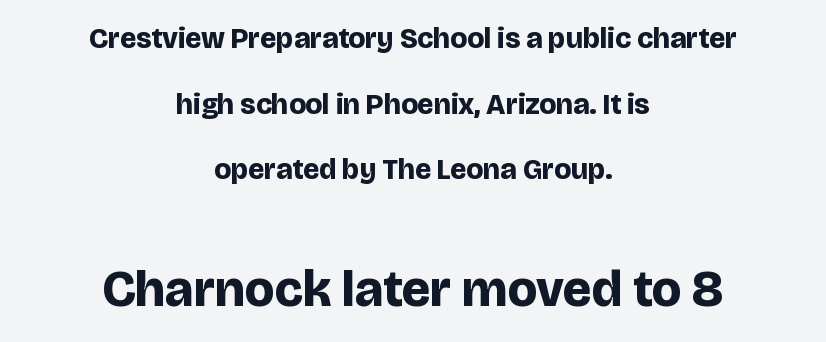
A great deal of white space separates one row of letters from the next. The rendering keeps characters at their native spacing. Letterform terminals end flat and unadorned throughout the passage. If you folded the block vertically in half, each line would mirror itself in length.
